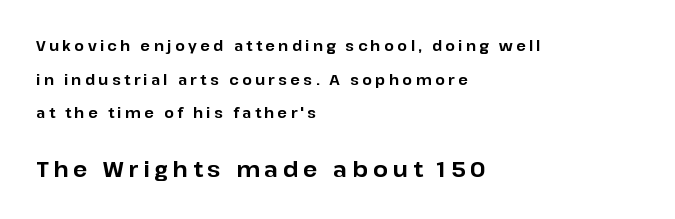
The typography opts for an upright posture over an oblique one. Here the glyphs are tracked loosely, breaking word shapes into spaced letters. Short and long lines alike share a common starting point at left. How would I describe the line gaps? Wide and relaxed. In terms of weight, the rendering is a true, heavy bold. The second block has been scaled up relative to the first.
